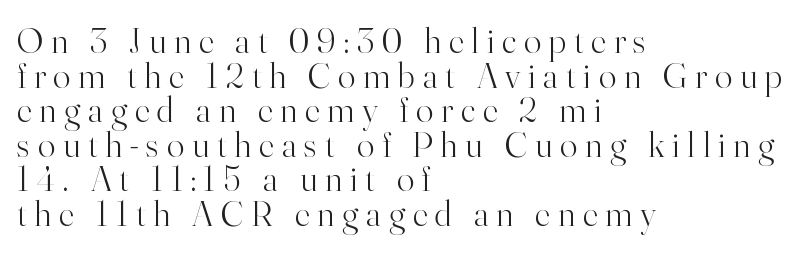
Q: Is the text bold? A: No.
Q: Is the text italic (slanted)? A: No, it is upright.
Q: Is the typeface a serif or a sans-serif typeface? A: Serif.
Q: Is the text underlined? A: No.
Q: How is the paragraph aligned? A: Left-aligned.
Q: Is the spacing between letters normal or unusually wide? A: Unusually wide.
Q: Is the spacing between lines tight, normal or loose? A: Tight.
Q: Width (condensed, normal, or wide)? A: Normal.
Q: Stroke contrast? A: High.
Q: x-height? A: Small.
Q: Monospaced? A: No.
